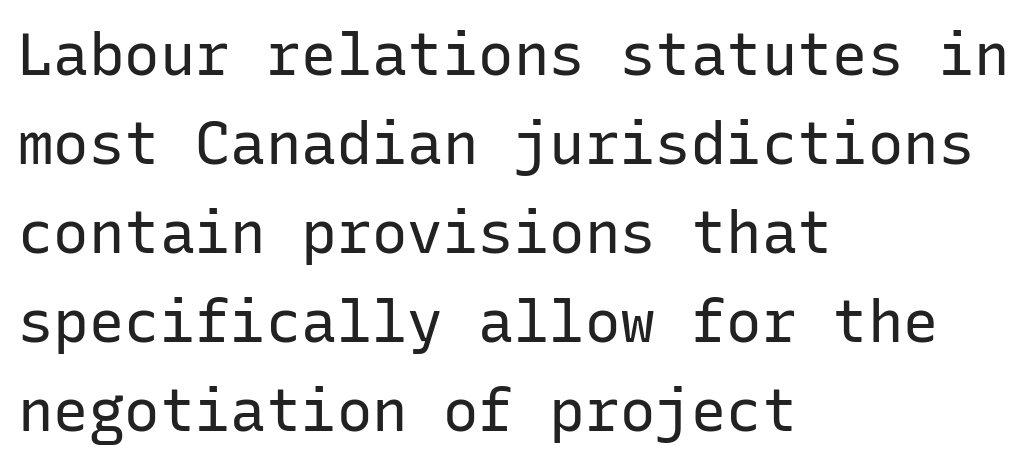
Italic: no, the glyphs are upright roman. The text block is weighted toward the left margin, trailing off unevenly rightward. The face looks like a standard text weight, possibly lighter. Is this a fixed-width face? Yes — each glyph sits in an identical cell.
